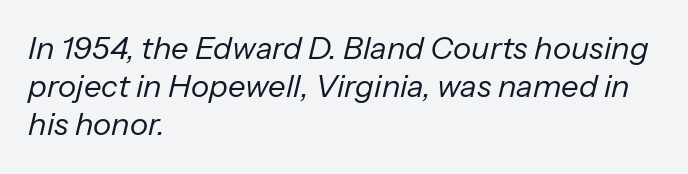
These lines are rendered in a variable-pitch font. Check under the words: just untouched page. Each line starts at the same left margin while the right side varies. Compared with typical body copy, the letter spacing here is the same.
